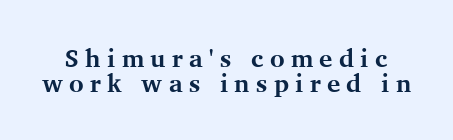
You can tell it's not italic because the verticals are truly vertical. Leading is clearly below the norm, producing a dense column. Strokes here are thick enough to call this a true bold. Type without underlining. Display-style spreading of the glyphs; the letterfit is very open.
